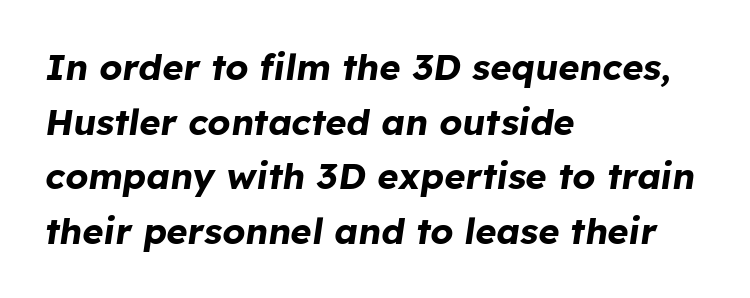
{"italic": "yes", "lean": "right", "slant_degrees": 8, "bold": "yes", "weight": "bold", "width": "normal", "stroke_contrast": "low", "x_height": "medium", "monospaced": "no", "underline": "no", "align": "left", "line_spacing": "normal", "line_spacing_ratio": 1.52, "letter_spacing": "normal", "letter_spacing_em": 0.0, "glyph_px": 36}
